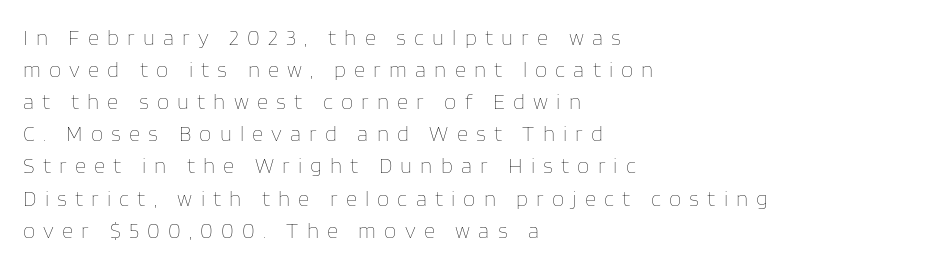
Posture: upright roman. The setting favours the left margin, as ordinary paragraphs usually do. Rule under the text: the space is simply empty. Students, note that the glyphs here are deliberately spaced far apart. No extra ink here — the face is not bold.
